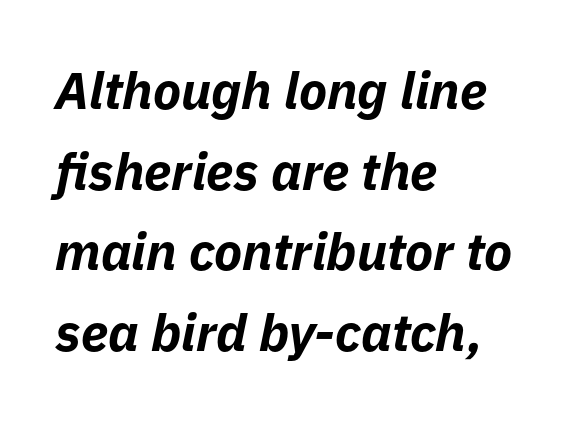
Q: Is the text bold? A: Yes.
Q: Is the text italic (slanted)? A: Yes, it leans right by about 11 degrees.
Q: Is the text underlined? A: No.
Q: How is the paragraph aligned? A: Left-aligned.
Q: Is the spacing between letters normal or unusually wide? A: Normal.
Q: Is the spacing between lines tight, normal or loose? A: Normal.
Q: Width (condensed, normal, or wide)? A: Normal.
Q: Stroke contrast? A: Low.
Q: x-height? A: Medium.
Q: Monospaced? A: No.
